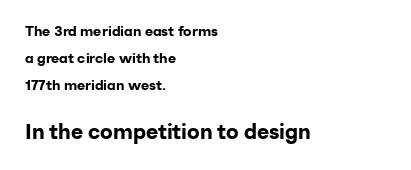
Descender tails drop into unmarked territory. Typographic density is high because the face is bold. Tracking here is standard; glyphs follow each other at the usual distance. Caption: upper text group reduced, lower text group enlarged. Where is the straight margin? On the left.
